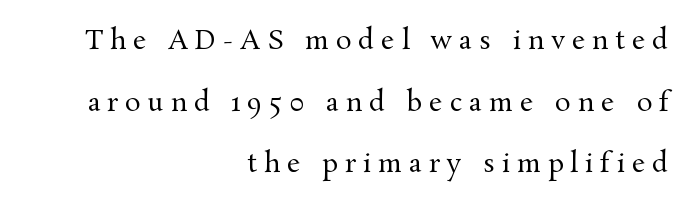
Q: Is the text bold? A: No.
Q: Is the text italic (slanted)? A: No, it is upright.
Q: Is the text underlined? A: No.
Q: How is the paragraph aligned? A: Right-aligned.
Q: Is the spacing between letters normal or unusually wide? A: Unusually wide.
Q: Is the spacing between lines tight, normal or loose? A: Loose.
